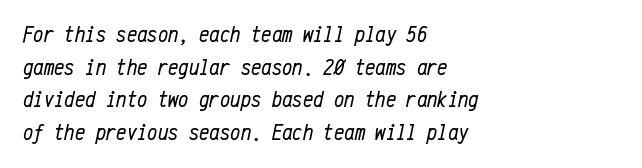
Q: Is the text bold? A: No.
Q: Is the text italic (slanted)? A: Yes, it leans right by about 12 degrees.
Q: Is the text underlined? A: No.
Q: How is the paragraph aligned? A: Left-aligned.
Q: Is the spacing between letters normal or unusually wide? A: Normal.
Q: Is the spacing between lines tight, normal or loose? A: Normal.
